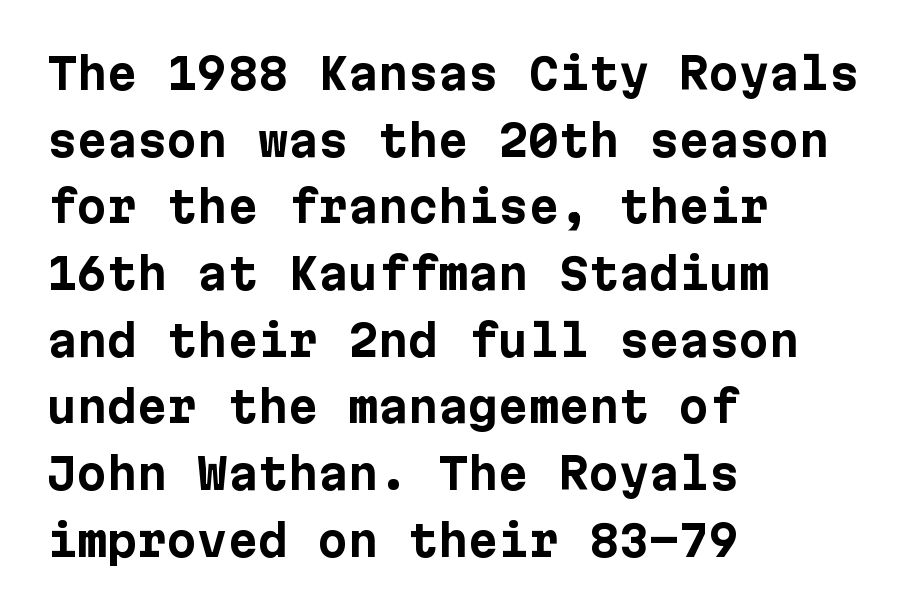
The sample has been set heavy, in full bold. Each word holds together tightly as a unit, with standard inter-letter gaps. Horizontal bands of white between lines are of average thickness. These lines are set flush left with a ragged right edge.
